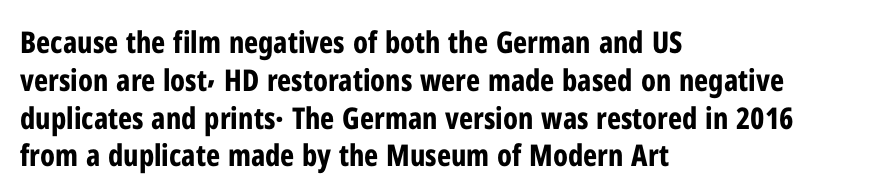
Q: Is the text bold? A: Yes.
Q: Is the text italic (slanted)? A: No, it is upright.
Q: Is the typeface a serif or a sans-serif typeface? A: Sans-serif.
Q: Is the text underlined? A: No.
Q: How is the paragraph aligned? A: Left-aligned.
Q: Is the spacing between letters normal or unusually wide? A: Normal.
Q: Is the spacing between lines tight, normal or loose? A: Normal.
Q: Width (condensed, normal, or wide)? A: Condensed.
Q: Stroke contrast? A: Low.
Q: x-height? A: Medium.
Q: Monospaced? A: No.
